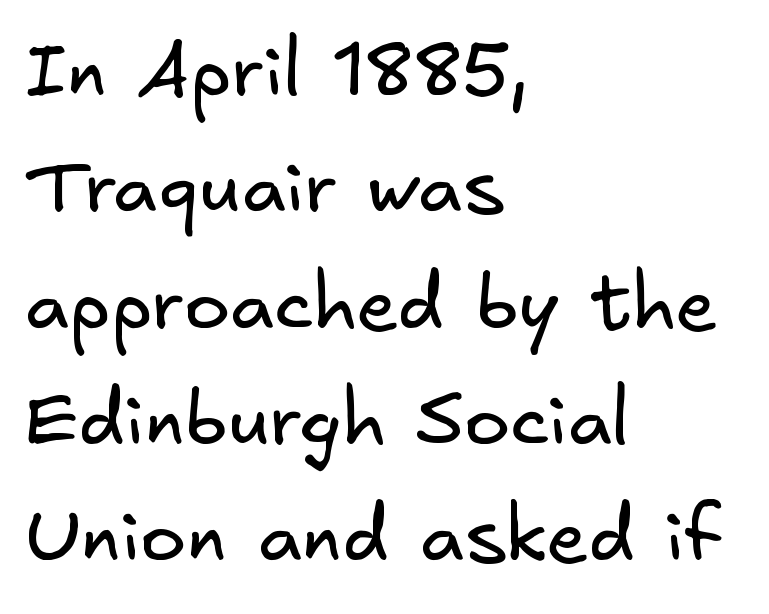
The strokes carry an ordinary text weight at most. A bare baseline throughout the passage. Tracking value appears to be zero — textbook default spacing. The rendering uses a moderate line-height, typical for paragraphs. The passage shown is typeset with a sans-serif family.
